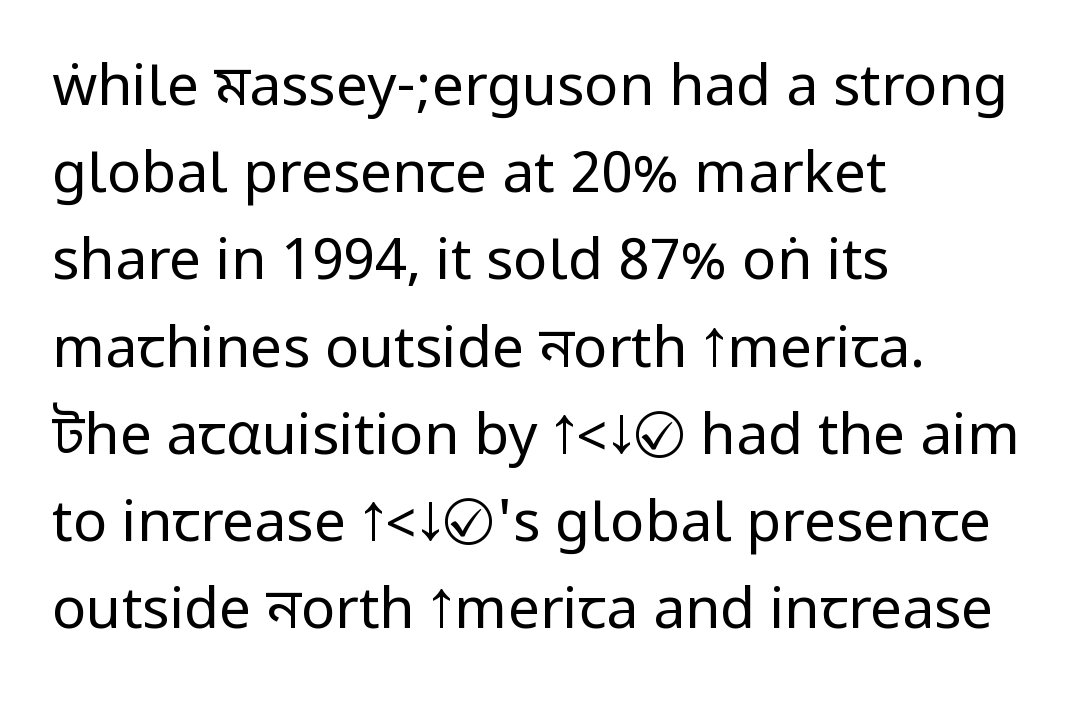
Q: Is the text bold? A: No.
Q: Is the text italic (slanted)? A: No, it is upright.
Q: Is the typeface a serif or a sans-serif typeface? A: Sans-serif.
Q: Is the text underlined? A: No.
Q: How is the paragraph aligned? A: Left-aligned.
Q: Is the spacing between letters normal or unusually wide? A: Normal.
Q: Is the spacing between lines tight, normal or loose? A: Normal.
Q: Width (condensed, normal, or wide)? A: Condensed.
Q: Stroke contrast? A: Low.
